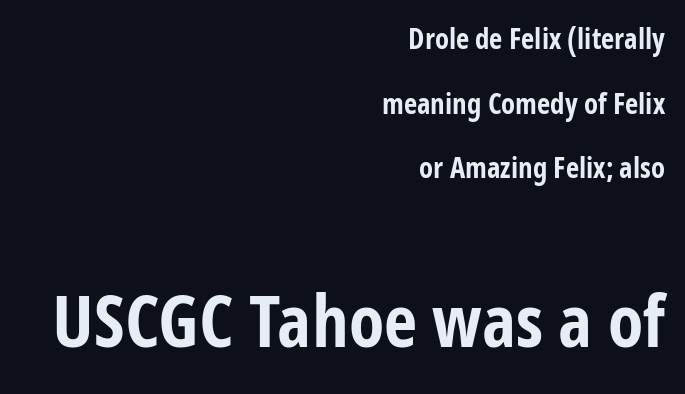
The image shows 73 px bold, condensed sans-serif type, upright; set right-aligned, loose line spacing (2.23x), normal letter spacing, not underlined; the second (bottom) block is 2.52x larger; low stroke contrast and a medium x-height.
